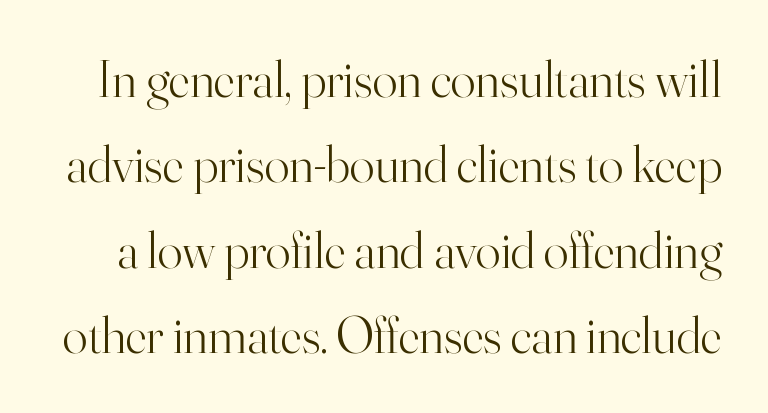
The image shows 52 px light serif type, upright; set normal line spacing (1.64x), normal letter spacing, not underlined; high stroke contrast and a small x-height.
